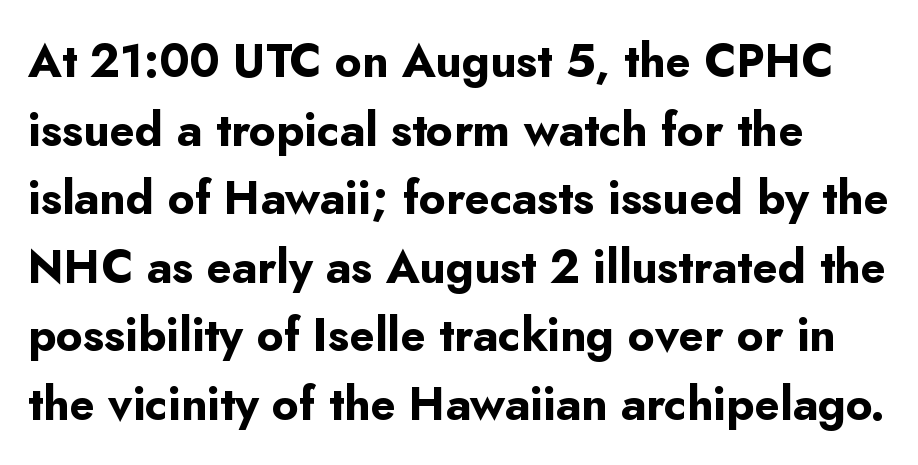
Q: Is the text bold? A: Yes.
Q: Is the text italic (slanted)? A: No, it is upright.
Q: Is the typeface a serif or a sans-serif typeface? A: Sans-serif.
Q: Is the text underlined? A: No.
Q: How is the paragraph aligned? A: Left-aligned.
Q: Is the spacing between letters normal or unusually wide? A: Normal.
Q: Is the spacing between lines tight, normal or loose? A: Normal.
Q: Width (condensed, normal, or wide)? A: Normal.
Q: Stroke contrast? A: Low.
Q: x-height? A: Small.
Q: Monospaced? A: No.
